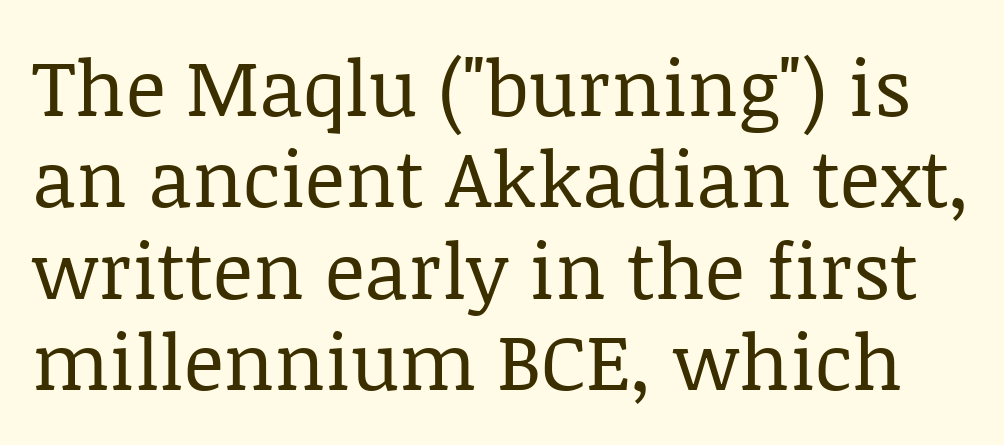
{"serif": "yes", "italic": "no", "bold": "no", "weight": "regular", "width": "normal", "stroke_contrast": "low", "x_height": "large", "monospaced": "no", "underline": "no", "line_spacing_ratio": 1.17, "letter_spacing": "normal", "letter_spacing_em": 0.0, "glyph_px": 78}
